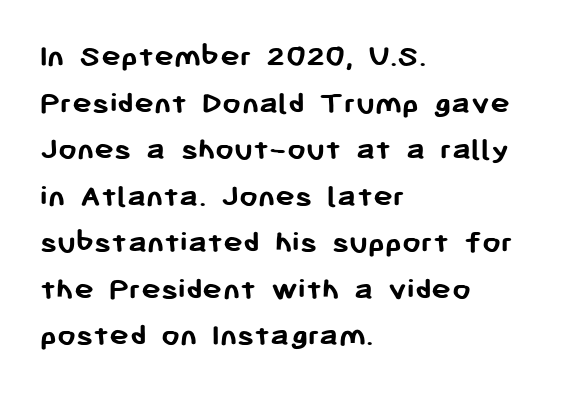
{"serif": "no", "italic": "no", "bold": "yes", "weight": "semibold", "width": "normal", "stroke_contrast": "low", "x_height": "medium", "monospaced": "no", "underline": "no", "align": "left", "line_spacing": "normal", "line_spacing_ratio": 1.41, "letter_spacing": "normal", "letter_spacing_em": 0.0, "glyph_px": 33}
